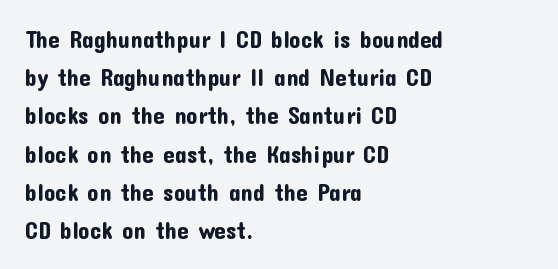
Q: Is the text italic (slanted)? A: No, it is upright.
Q: Is the text underlined? A: No.
Q: How is the paragraph aligned? A: Left-aligned.
Q: Is the spacing between letters normal or unusually wide? A: Normal.
Q: Is the spacing between lines tight, normal or loose? A: Normal.
